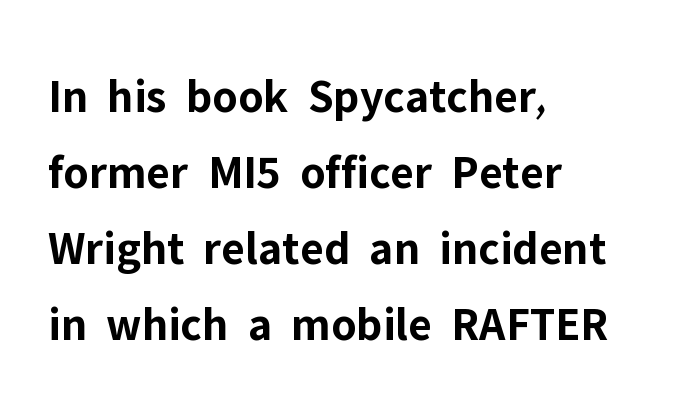
Q: Is the text bold? A: Yes.
Q: Is the text italic (slanted)? A: No, it is upright.
Q: Is the typeface a serif or a sans-serif typeface? A: Sans-serif.
Q: Is the text underlined? A: No.
Q: How is the paragraph aligned? A: Left-aligned.
Q: Is the spacing between letters normal or unusually wide? A: Normal.
Q: Is the spacing between lines tight, normal or loose? A: Normal.
Q: Width (condensed, normal, or wide)? A: Normal.
Q: Stroke contrast? A: Low.
Q: x-height? A: Medium.
Q: Monospaced? A: No.
